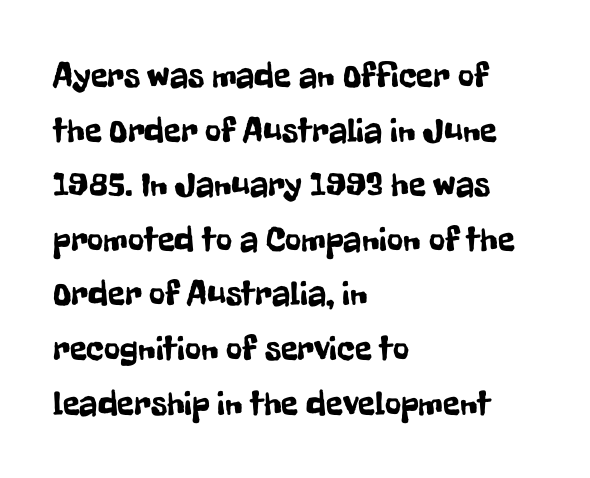
Q: Is the text italic (slanted)? A: No, it is upright.
Q: Is the typeface a serif or a sans-serif typeface? A: Sans-serif.
Q: Is the text underlined? A: No.
Q: How is the paragraph aligned? A: Left-aligned.
Q: Is the spacing between letters normal or unusually wide? A: Normal.
Q: Is the spacing between lines tight, normal or loose? A: Normal.
Q: Width (condensed, normal, or wide)? A: Condensed.
Q: Stroke contrast? A: Low.
Q: x-height? A: Medium.
Q: Monospaced? A: No.
